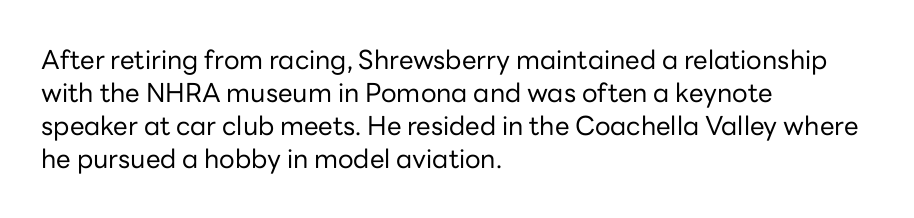
The image shows 26 px text type, upright; set left-aligned, normal line spacing (1.27x), normal letter spacing, not underlined.
